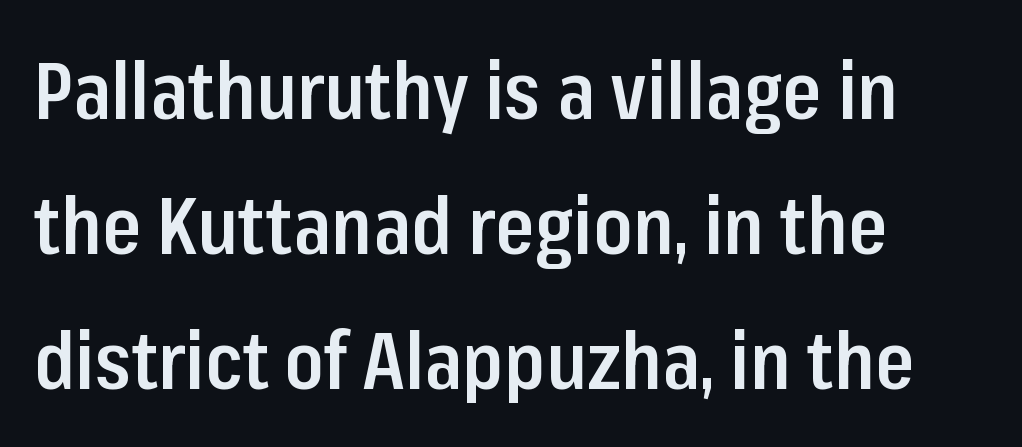
{"serif": "no", "italic": "no", "bold": "semi", "weight": "semibold", "width": "condensed", "stroke_contrast": "low", "x_height": "medium", "monospaced": "no", "underline": "no", "align": "left", "line_spacing_ratio": 1.71, "letter_spacing": "normal", "letter_spacing_em": 0.0, "glyph_px": 79}
